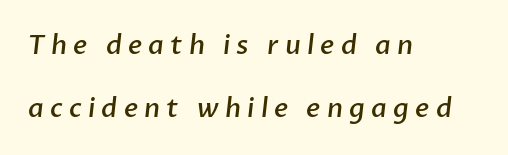
The image shows 26 px text type; set left-aligned, loose line spacing (2.41x), unusually wide letter spacing (+0.24 em), not underlined.
